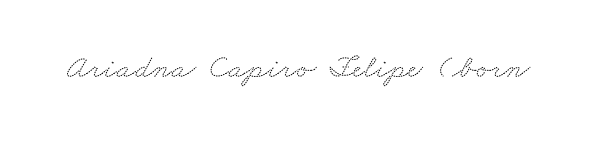
The image shows 33 px wide serif type; set normal letter spacing, not underlined; medium stroke contrast and a small x-height.
